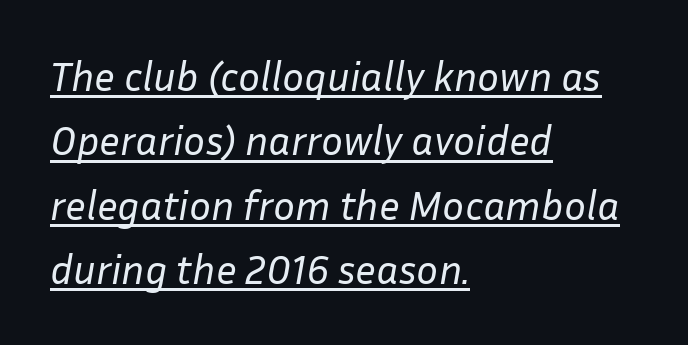
A typesetter would call this proportional, since set widths differ per character. These lines sit exactly where default settings would place them. The letters look calm and open, with moderate or lighter stems. Honestly, the letter spacing is just normal — you wouldn't notice it. This sample is left-justified, so line endings fall wherever the words run out. In terms of posture, this sample is oblique.
